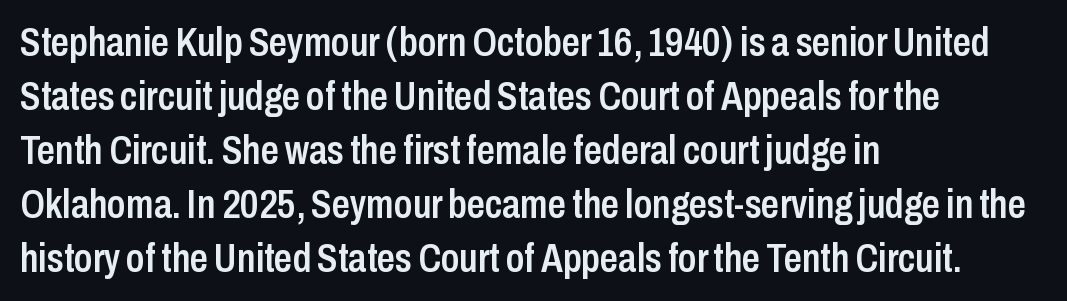
Q: Is the text bold? A: Semi-bold.
Q: Is the text italic (slanted)? A: No, it is upright.
Q: Is the typeface a serif or a sans-serif typeface? A: Sans-serif.
Q: Is the text underlined? A: No.
Q: How is the paragraph aligned? A: Left-aligned.
Q: Is the spacing between letters normal or unusually wide? A: Normal.
Q: Is the spacing between lines tight, normal or loose? A: Normal.
Q: Width (condensed, normal, or wide)? A: Condensed.
Q: Stroke contrast? A: Low.
Q: x-height? A: Medium.
Q: Monospaced? A: No.
